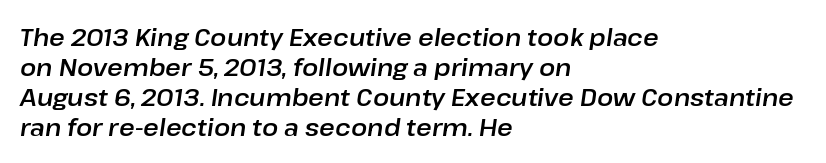
Which margin do the lines hug? The left one — the right edge is uneven. Nobody drew a line under any word here. Horizontal bands of white between lines are of average thickness. Nobody touched the tracking dial on this one. A typesetter would mark this as italic.
